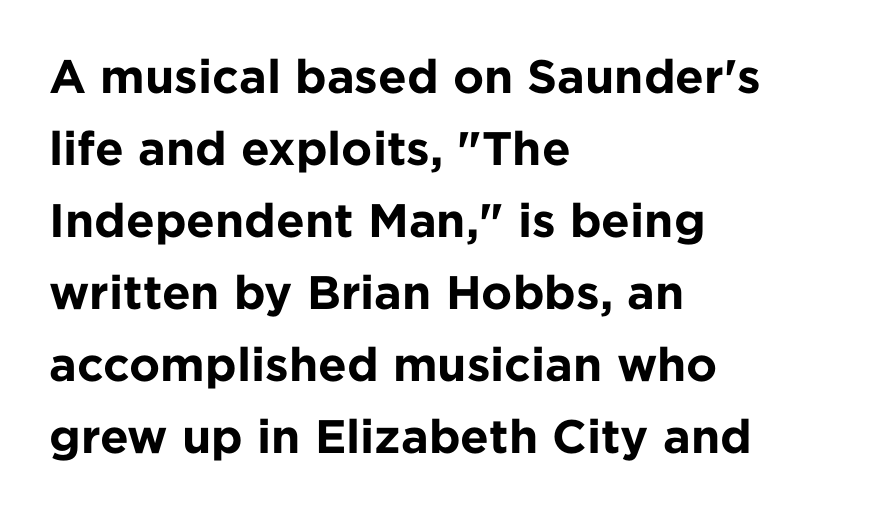
Q: Is the text bold? A: Yes.
Q: Is the text italic (slanted)? A: No, it is upright.
Q: Is the typeface a serif or a sans-serif typeface? A: Sans-serif.
Q: Is the text underlined? A: No.
Q: How is the paragraph aligned? A: Left-aligned.
Q: Is the spacing between letters normal or unusually wide? A: Normal.
Q: Is the spacing between lines tight, normal or loose? A: Normal.
Q: Width (condensed, normal, or wide)? A: Normal.
Q: Stroke contrast? A: Low.
Q: x-height? A: Medium.
Q: Monospaced? A: No.
